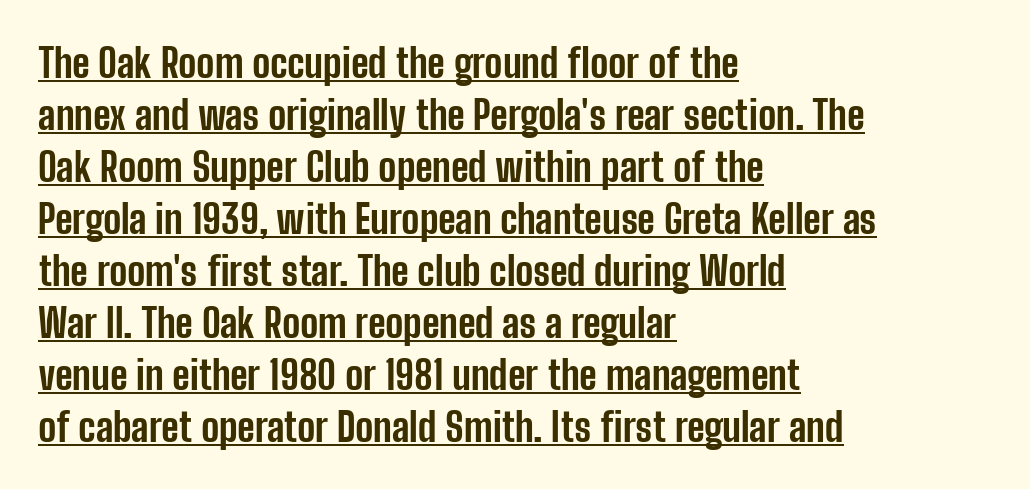
Leading matches the norm, producing a regular column. Nothing sits at the stroke ends, so this counts as sans-serif. Inter-character spacing is left at the font's built-in metrics. Caption: bold face, heavy strokes. Looks like regular typesetting: each glyph gets only the width it needs.
